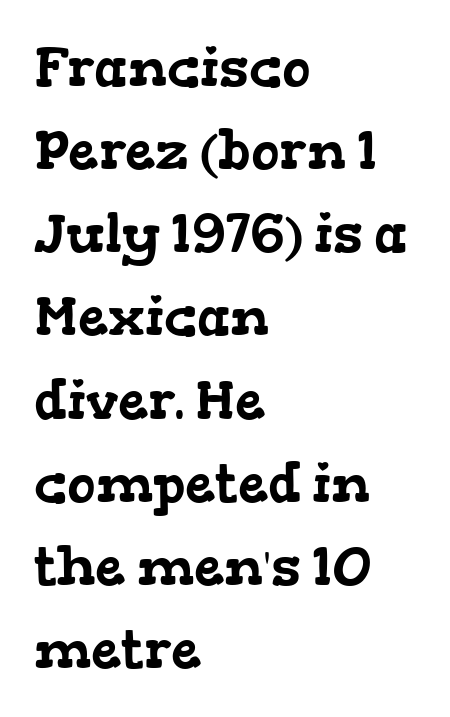
This sample has the flowing, uneven cadence of proportional lettering. These lines stack with their left ends in a neat column. The designer went with a serif here, giving each stem small feet. Whoever set this chose a conventional vertical rhythm. Plain, unruled lines of type.
